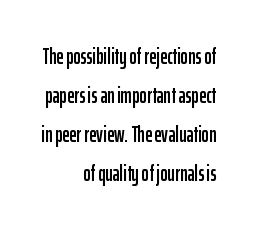
The line texture is even and compact thanks to regular tracking. Right-aligned paragraph, ragged on the left. This rendering features lettering with no underline. These lines were composed using upright roman letters.
